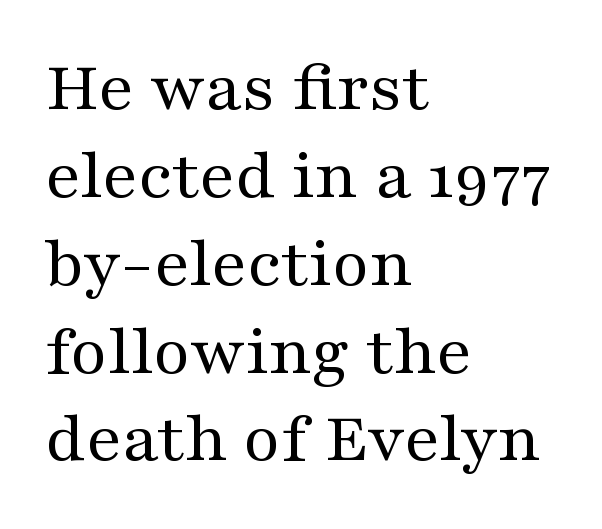
Is the letter spacing exaggerated? No — it looks like the ordinary default. Unmarked baselines from the first word to the last. Does the copy run flush right? No — it runs flush left. The passage shown is not bold in any degree.
